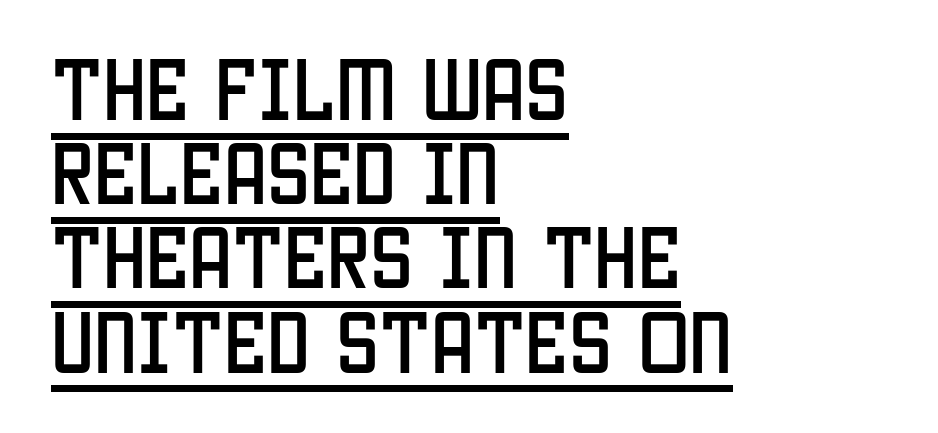
Q: Is the text italic (slanted)? A: No, it is upright.
Q: Is the typeface a serif or a sans-serif typeface? A: Sans-serif.
Q: Is the text underlined? A: Yes.
Q: How is the paragraph aligned? A: Left-aligned.
Q: Is the spacing between letters normal or unusually wide? A: Normal.
Q: Width (condensed, normal, or wide)? A: Condensed.
Q: Stroke contrast? A: Low.
Q: x-height? A: Large.
Q: Monospaced? A: No.
